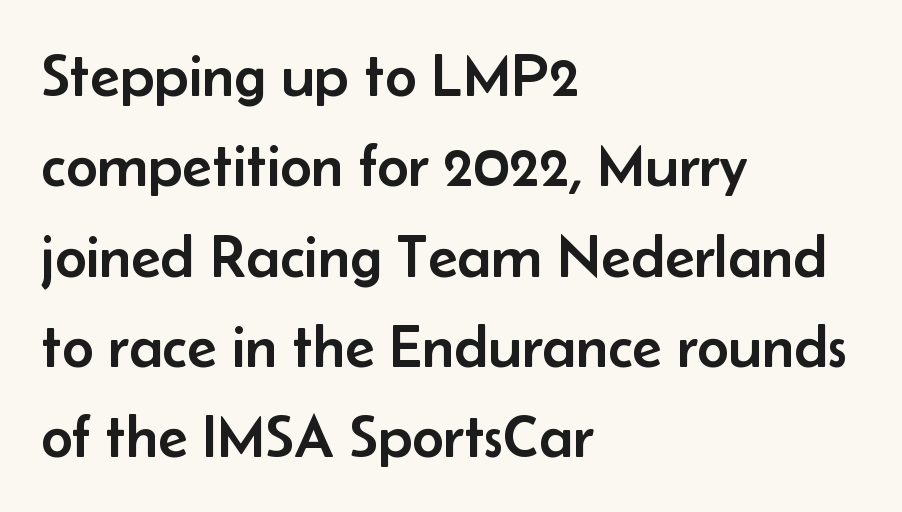
{"serif": "no", "italic": "no", "width": "normal", "stroke_contrast": "low", "x_height": "small", "monospaced": "no", "underline": "no", "align": "left", "line_spacing": "normal", "line_spacing_ratio": 1.48, "letter_spacing": "normal", "letter_spacing_em": 0.0, "glyph_px": 61}
